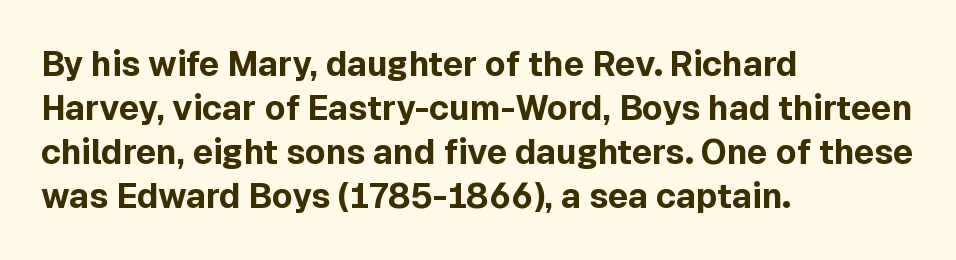
A typesetter would label this face a sans. The letters stand straight up with perfectly vertical stems. Leading: standard. In terms of weight, the rendering is a true, heavy bold. Where is the straight margin? On the left.
